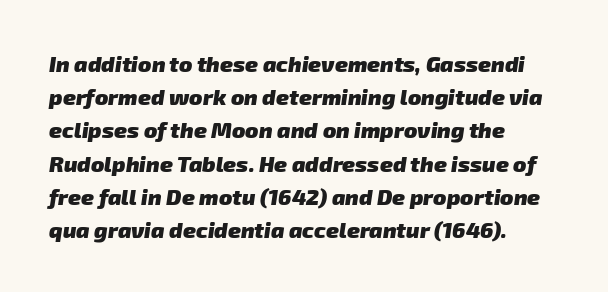
Where is the straight margin? On the left. Each row of text sits above clean, open space. Leading matches the norm, producing a regular column. The letters are bold, with thick, heavy strokes.
